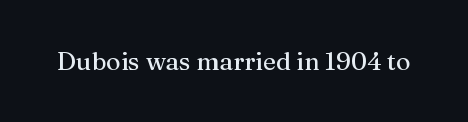
If you drew a line through each stem, it would be perfectly vertical. Characters follow at the spacing the type designer built in. The words here are not underlined.
